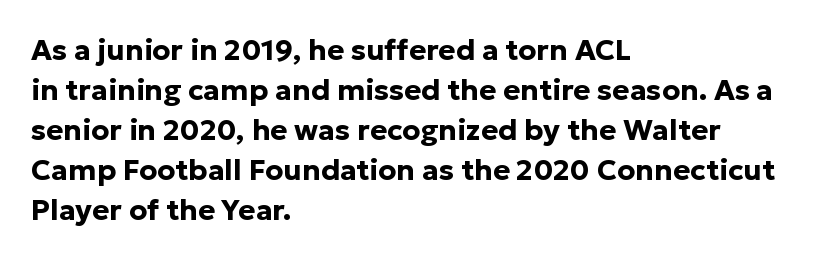
{"serif": "no", "italic": "no", "bold": "yes", "weight": "bold", "width": "normal", "stroke_contrast": "low", "x_height": "medium", "monospaced": "no", "underline": "no", "align": "left", "line_spacing": "normal", "line_spacing_ratio": 1.38, "letter_spacing": "normal", "letter_spacing_em": 0.0, "glyph_px": 29}
